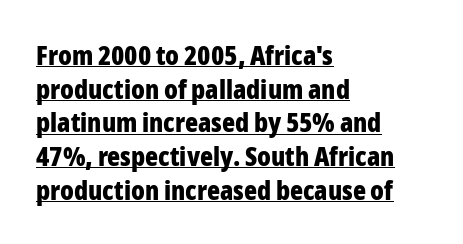
The image shows 27 px bold type, upright; set left-aligned, normal line spacing (1.25x), normal letter spacing, underlined.
